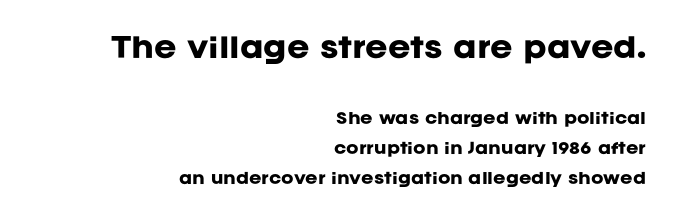
{"italic": "no", "bold": "yes", "underline": "no", "align": "right", "line_spacing": "loose", "line_spacing_ratio": 2.01, "letter_spacing": "normal", "letter_spacing_em": 0.0, "larger_block": "first", "size_ratio": 1.8, "glyph_px": 27}
